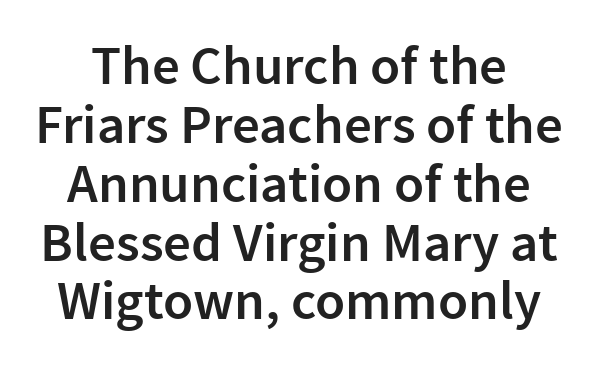
The rendering uses a small line-height, squeezing the rows. Nothing unusual about the tracking: characters are spaced as the font intends. The letters stand upright; this is a roman face. Font category for this specimen: sans-serif. Stems and bowls a touch heavier than normal — semibold. Looks like regular typesetting: each glyph gets only the width it needs.
